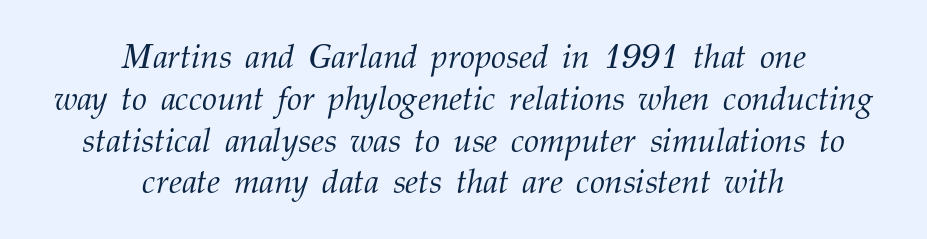
The image shows 34 px light serif type, italic (leaning right); set centered, line spacing 1.23x, normal letter spacing, not underlined; medium stroke contrast and a medium x-height.
